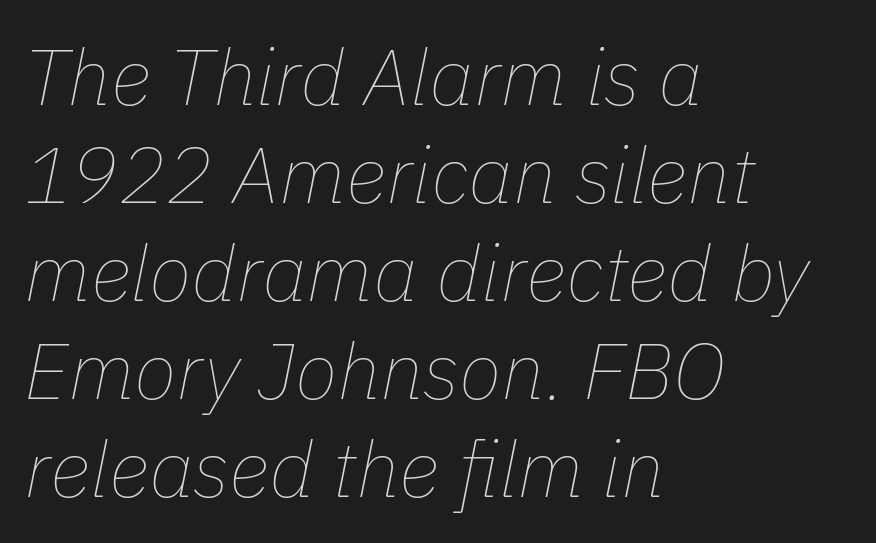
Q: Is the text bold? A: No.
Q: Is the text italic (slanted)? A: Yes, it leans right by about 11 degrees.
Q: Is the text underlined? A: No.
Q: How is the paragraph aligned? A: Left-aligned.
Q: Is the spacing between letters normal or unusually wide? A: Normal.
Q: Width (condensed, normal, or wide)? A: Normal.
Q: Stroke contrast? A: Low.
Q: x-height? A: Medium.
Q: Monospaced? A: No.
